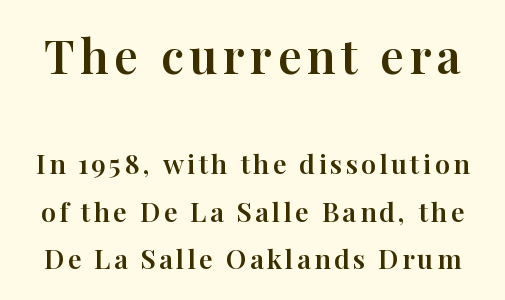
Q: Is the text italic (slanted)? A: No, it is upright.
Q: Is the typeface a serif or a sans-serif typeface? A: Serif.
Q: Is the text underlined? A: No.
Q: Which block of text is set in a larger size, the first (top) or the second (bottom)? A: The first (top) one.
Q: Width (condensed, normal, or wide)? A: Normal.
Q: Stroke contrast? A: High.
Q: x-height? A: Medium.
Q: Monospaced? A: No.
